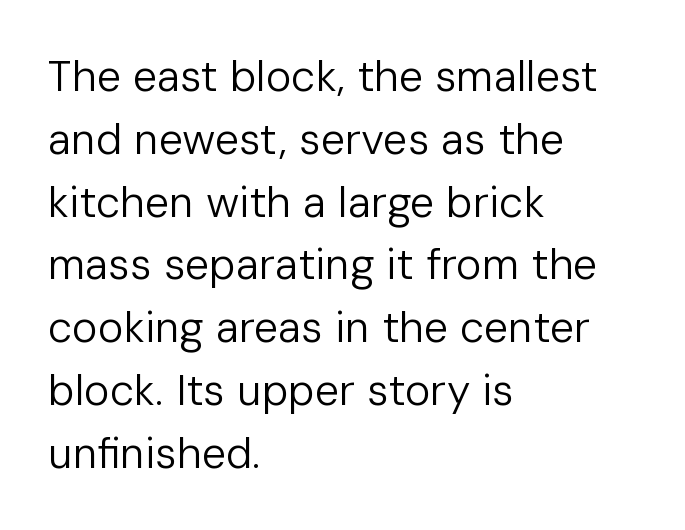
Note the varied advance widths — an 'i' is clearly narrower than an 'm'. Rendered with straight, roman letterforms. Lines of text with bare space underneath. In terms of letterspacing, this is plain default setting. Unlike a traditional serif, this face leaves its strokes unadorned. The cut favours lightness, reaching ordinary text weight at its darkest.
